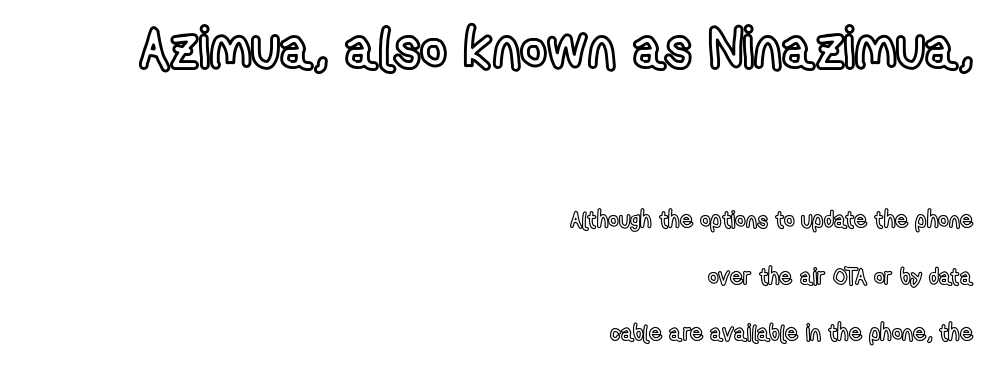
The image shows 58 px condensed type, upright; set right-aligned, loose line spacing (2.46x), normal letter spacing, not underlined; the first (top) block is 2.52x larger; a medium x-height.
